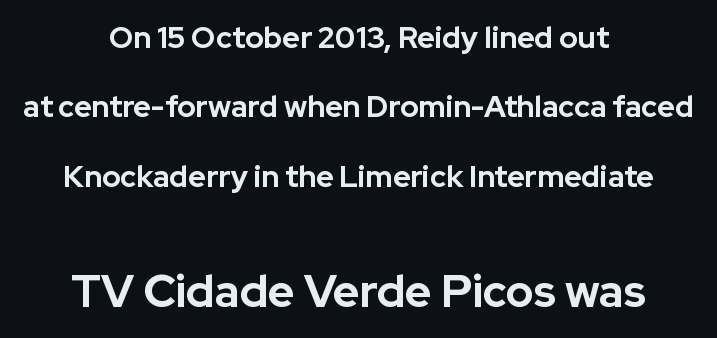
Set as a true bold cut, around the 700 mark. Character widths vary here, with narrow letters taking less room than wide ones. The passage shown has conventional tracking throughout. Grotesque or geometric, the face here clearly has no serifs.
